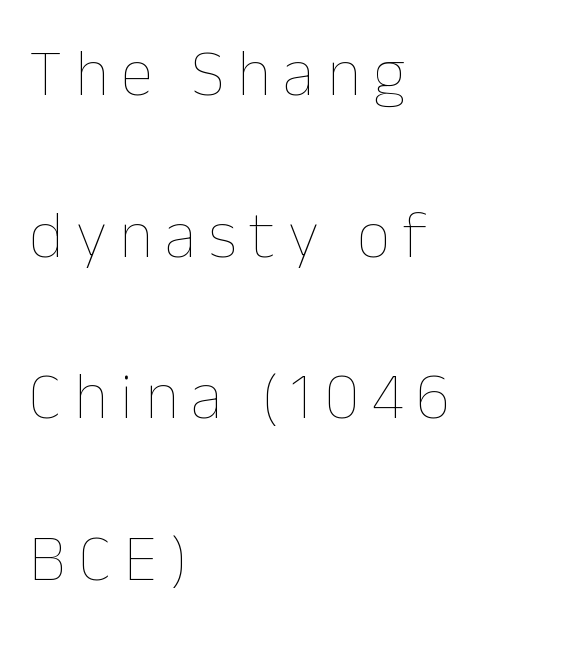
Q: Is the text bold? A: No.
Q: Is the text italic (slanted)? A: No, it is upright.
Q: Is the text underlined? A: No.
Q: How is the paragraph aligned? A: Left-aligned.
Q: Is the spacing between lines tight, normal or loose? A: Loose.
Q: Width (condensed, normal, or wide)? A: Normal.
Q: Stroke contrast? A: Low.
Q: x-height? A: Medium.
Q: Monospaced? A: No.
